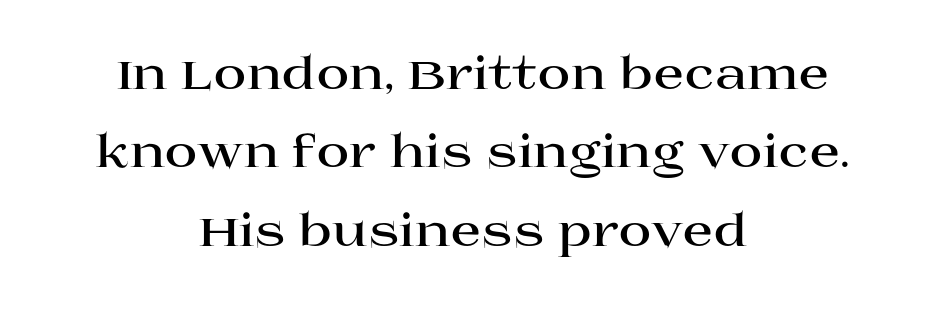
The image shows 45 px bold, wide serif type, upright; set centered, line spacing 1.74x, normal letter spacing, not underlined; high stroke contrast and a large x-height.
